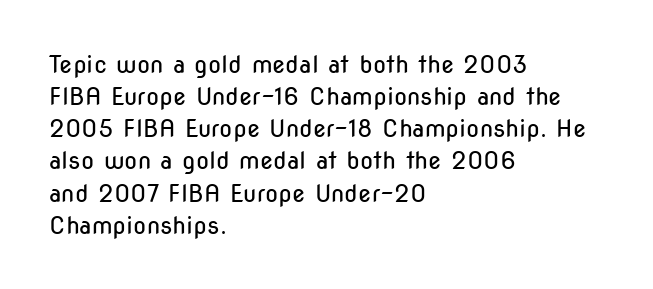
Q: Is the text bold? A: No.
Q: Is the text italic (slanted)? A: No, it is upright.
Q: Is the text underlined? A: No.
Q: How is the paragraph aligned? A: Left-aligned.
Q: Is the spacing between letters normal or unusually wide? A: Normal.
Q: Is the spacing between lines tight, normal or loose? A: Normal.
